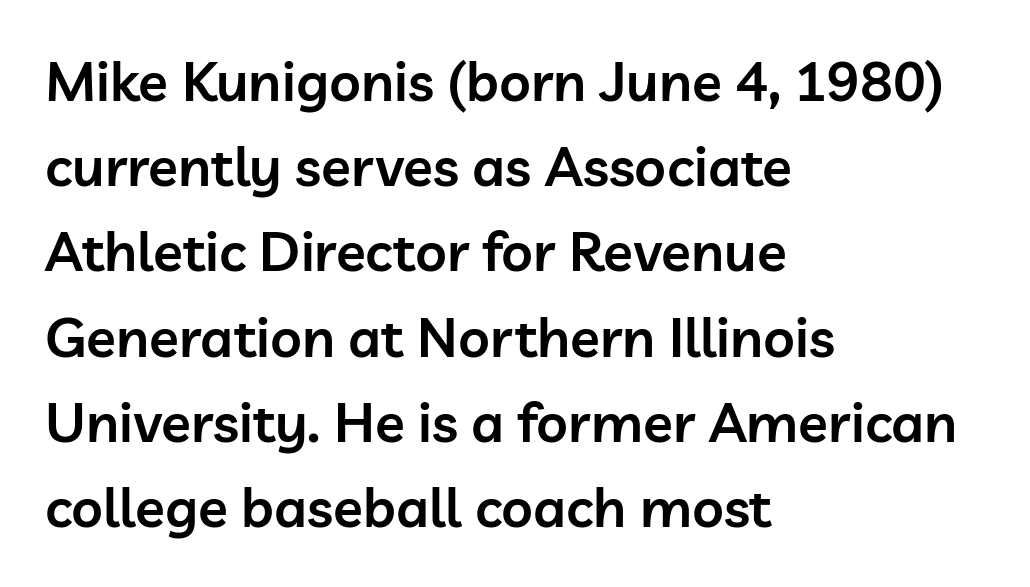
{"serif": "no", "italic": "no", "bold": "semi", "weight": "semibold", "width": "normal", "stroke_contrast": "low", "x_height": "medium", "monospaced": "no", "underline": "no", "align": "left", "line_spacing": "normal", "line_spacing_ratio": 1.55, "letter_spacing": "normal", "letter_spacing_em": 0.0, "glyph_px": 55}
